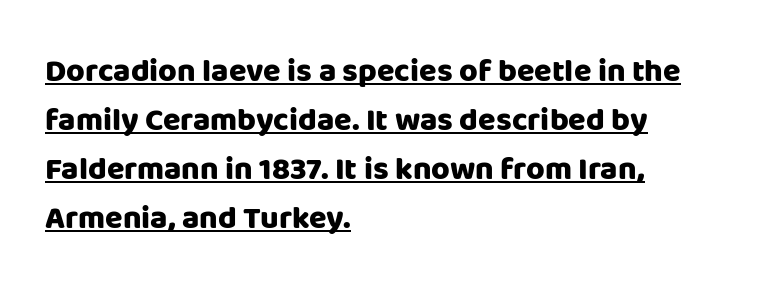
The image shows 32 px heavy sans-serif type, upright; set left-aligned, normal line spacing (1.53x), normal letter spacing, underlined; low stroke contrast and a large x-height.
